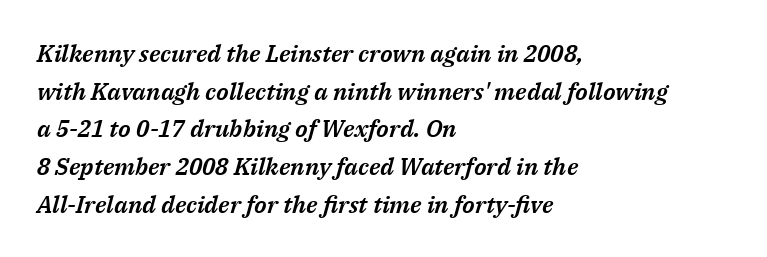
{"italic": "yes", "lean": "right", "slant_degrees": 14, "underline": "no", "align": "left", "line_spacing": "normal", "line_spacing_ratio": 1.57, "letter_spacing": "normal", "letter_spacing_em": 0.0, "glyph_px": 24}
